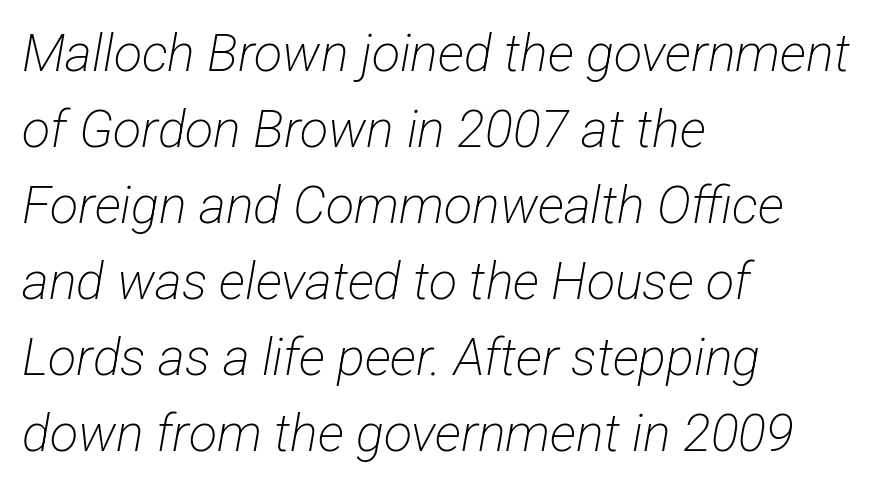
{"serif": "no", "bold": "no", "weight": "light", "width": "condensed", "stroke_contrast": "low", "x_height": "medium", "monospaced": "no", "underline": "no", "align": "left", "line_spacing": "normal", "line_spacing_ratio": 1.46, "letter_spacing": "normal", "letter_spacing_em": 0.0, "glyph_px": 52}
